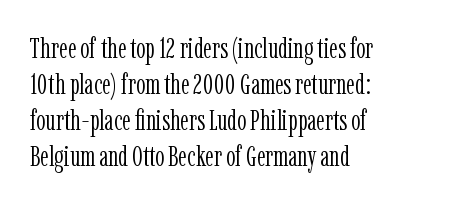
{"serif": "yes", "italic": "no", "bold": "no", "weight": "light", "width": "condensed", "stroke_contrast": "low", "x_height": "medium", "monospaced": "no", "underline": "no", "align": "left", "line_spacing_ratio": 1.24, "letter_spacing": "normal", "letter_spacing_em": 0.0, "glyph_px": 29}
